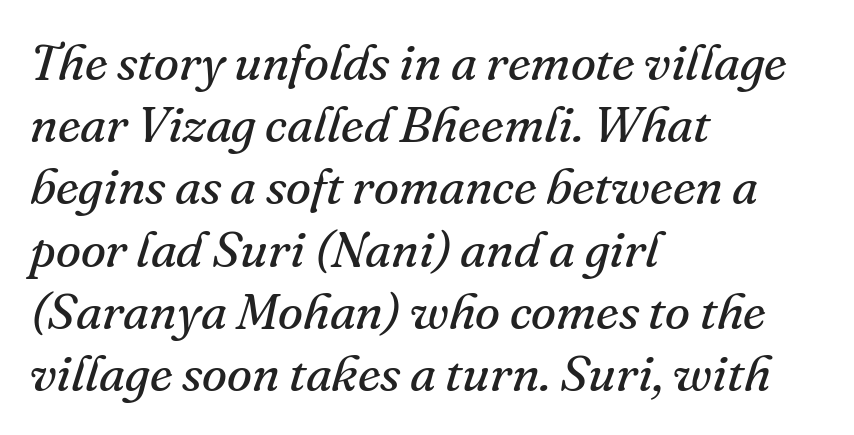
{"serif": "yes", "italic": "yes", "lean": "right", "slant_degrees": 16, "bold": "no", "weight": "regular", "width": "normal", "stroke_contrast": "medium", "x_height": "small", "monospaced": "no", "underline": "no", "align": "left", "line_spacing_ratio": 1.22, "letter_spacing": "normal", "letter_spacing_em": 0.0, "glyph_px": 51}
